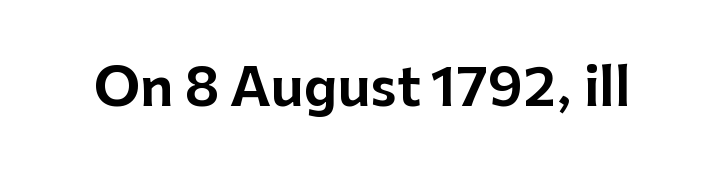
Q: Is the text italic (slanted)? A: No, it is upright.
Q: Is the typeface a serif or a sans-serif typeface? A: Sans-serif.
Q: Is the text underlined? A: No.
Q: Is the spacing between letters normal or unusually wide? A: Normal.
Q: Width (condensed, normal, or wide)? A: Normal.
Q: Stroke contrast? A: Low.
Q: x-height? A: Medium.
Q: Monospaced? A: No.
